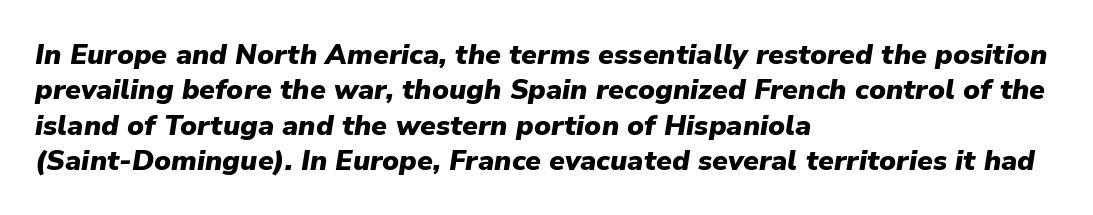
Q: Is the text bold? A: Yes.
Q: Is the text italic (slanted)? A: Yes, it leans right by about 9 degrees.
Q: Is the text underlined? A: No.
Q: How is the paragraph aligned? A: Left-aligned.
Q: Is the spacing between letters normal or unusually wide? A: Normal.
Q: Is the spacing between lines tight, normal or loose? A: Normal.
Q: Width (condensed, normal, or wide)? A: Normal.
Q: Stroke contrast? A: Low.
Q: x-height? A: Medium.
Q: Monospaced? A: No.
